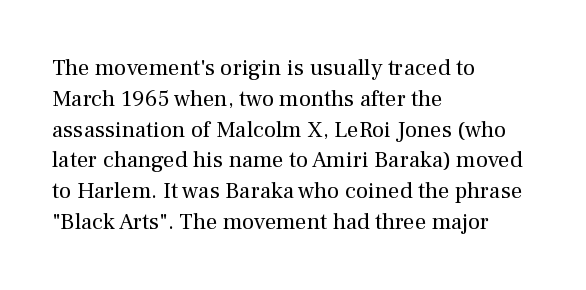
Descenders are the only things crossing below the line. The font sits on the lighter half of the weight spectrum, regular included. Does the copy run flush right? No — it runs flush left. Vertically, the passage feels balanced, rows spaced as you'd expect.
